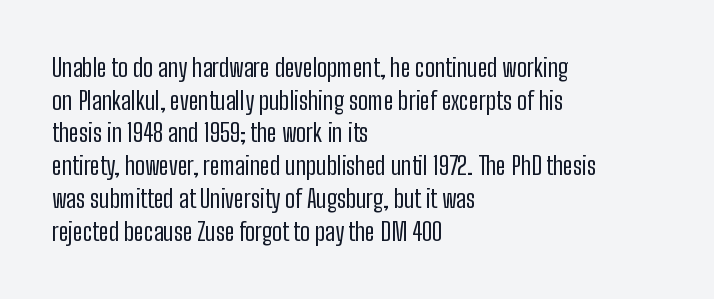
What's the leading like? Ordinary, nothing unusual. The passage shown has conventional tracking throughout. The typography opts for an upright posture over an oblique one. The passage is arranged the way most books set body copy — flush left.
